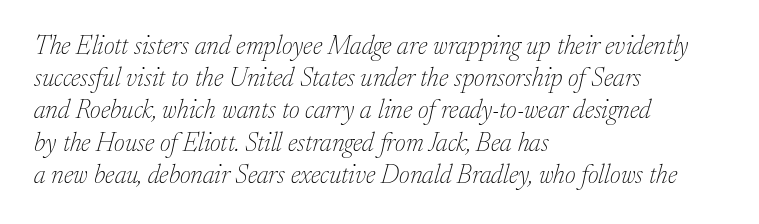
The image shows 26 px text type, italic (leaning right); set left-aligned, line spacing 1.24x, normal letter spacing, not underlined.
